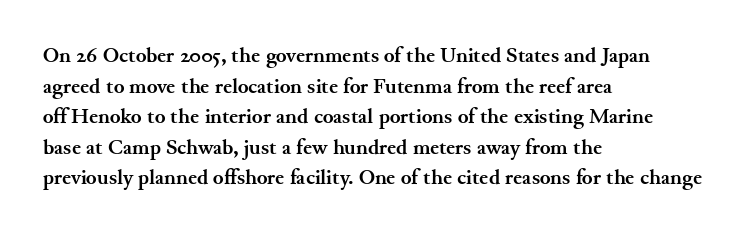
{"italic": "no", "bold": "yes", "underline": "no", "align": "left", "line_spacing": "normal", "line_spacing_ratio": 1.39, "letter_spacing": "normal", "letter_spacing_em": 0.0, "glyph_px": 22}
